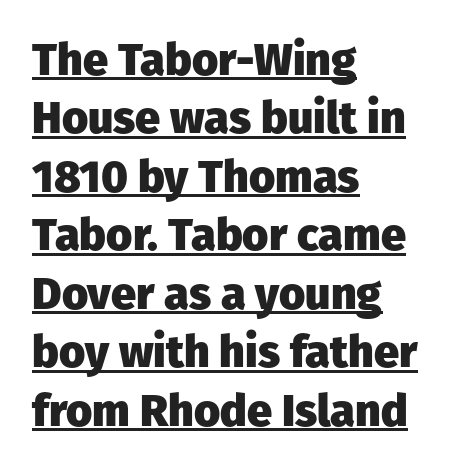
{"serif": "no", "italic": "no", "bold": "yes", "weight": "heavy", "width": "normal", "stroke_contrast": "low", "x_height": "medium", "monospaced": "no", "underline": "yes", "align": "left", "line_spacing": "normal", "line_spacing_ratio": 1.3, "letter_spacing": "normal", "letter_spacing_em": 0.0, "glyph_px": 45}
